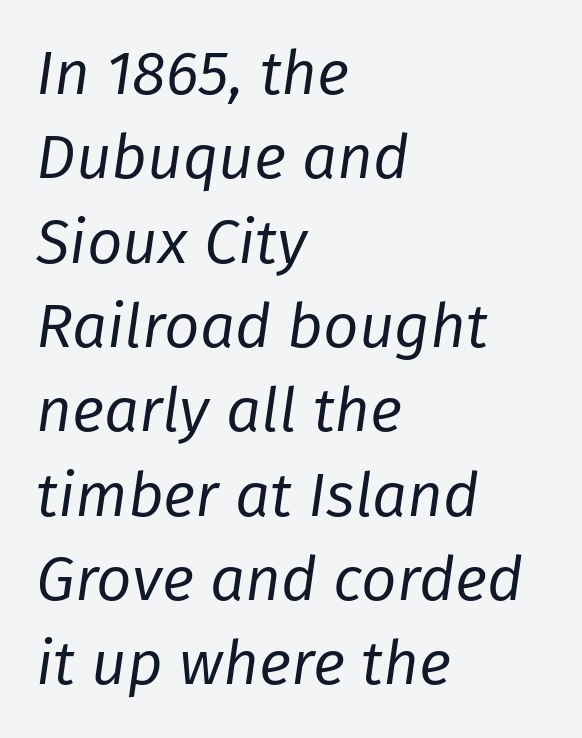
{"italic": "yes", "lean": "right", "slant_degrees": 8, "bold": "no", "weight": "regular", "width": "normal", "stroke_contrast": "low", "x_height": "medium", "monospaced": "no", "underline": "no", "align": "left", "line_spacing": "normal", "line_spacing_ratio": 1.36, "letter_spacing": "normal", "letter_spacing_em": 0.0, "glyph_px": 62}
